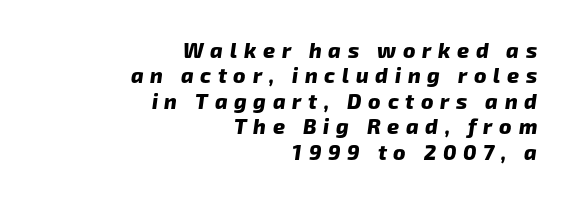
{"bold": "yes", "underline": "no", "align": "right", "line_spacing_ratio": 1.21, "letter_spacing": "wide", "letter_spacing_em": 0.32, "glyph_px": 21}
